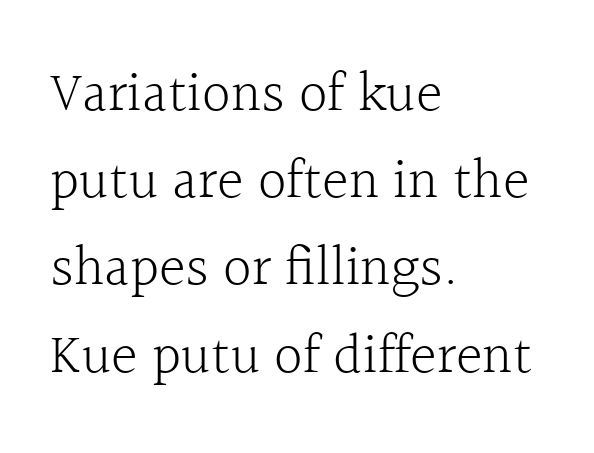
{"serif": "yes", "italic": "no", "bold": "no", "weight": "light", "width": "normal", "x_height": "medium", "monospaced": "no", "underline": "no", "align": "left", "line_spacing": "normal", "line_spacing_ratio": 1.53, "letter_spacing": "normal", "letter_spacing_em": 0.0, "glyph_px": 57}
